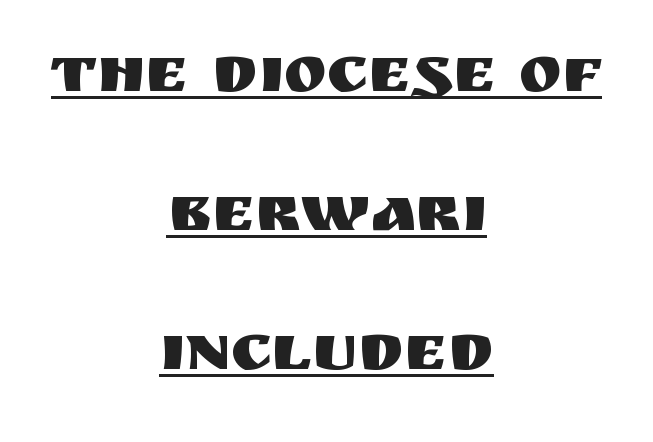
{"serif": "no", "italic": "no", "width": "normal", "stroke_contrast": "medium", "x_height": "large", "monospaced": "no", "underline": "yes", "align": "center", "line_spacing": "loose", "line_spacing_ratio": 2.14, "letter_spacing": "normal", "letter_spacing_em": 0.0, "glyph_px": 65}
